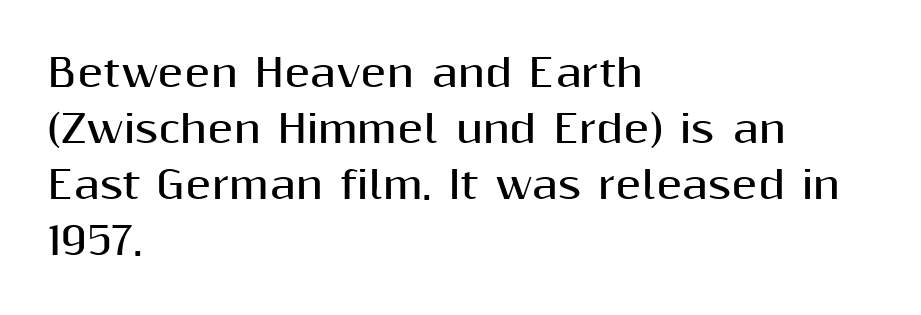
{"serif": "no", "italic": "no", "bold": "yes", "weight": "bold", "width": "normal", "stroke_contrast": "medium", "x_height": "medium", "monospaced": "no", "underline": "no", "align": "left", "line_spacing": "normal", "line_spacing_ratio": 1.47, "letter_spacing": "normal", "letter_spacing_em": 0.0, "glyph_px": 38}
